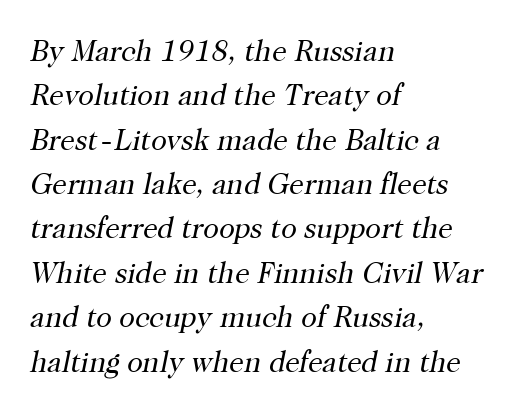
Q: Is the text bold? A: No.
Q: Is the text italic (slanted)? A: Yes, it leans right by about 12 degrees.
Q: Is the typeface a serif or a sans-serif typeface? A: Serif.
Q: Is the text underlined? A: No.
Q: How is the paragraph aligned? A: Left-aligned.
Q: Is the spacing between letters normal or unusually wide? A: Normal.
Q: Is the spacing between lines tight, normal or loose? A: Normal.
Q: Width (condensed, normal, or wide)? A: Normal.
Q: Stroke contrast? A: High.
Q: x-height? A: Medium.
Q: Monospaced? A: No.
